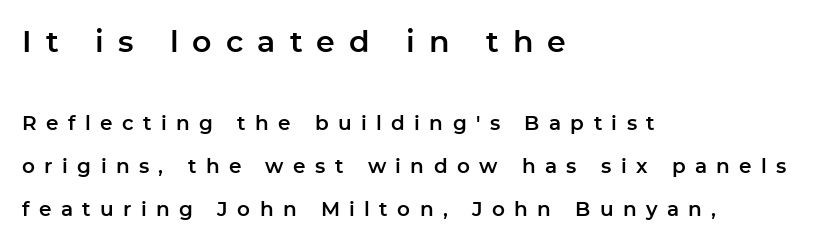
The image shows 30 px sans-serif type, upright; set left-aligned, loose line spacing (2.14x), unusually wide letter spacing (+0.47 em), not underlined; the first (top) block is 1.5x larger; low stroke contrast and a medium x-height.
